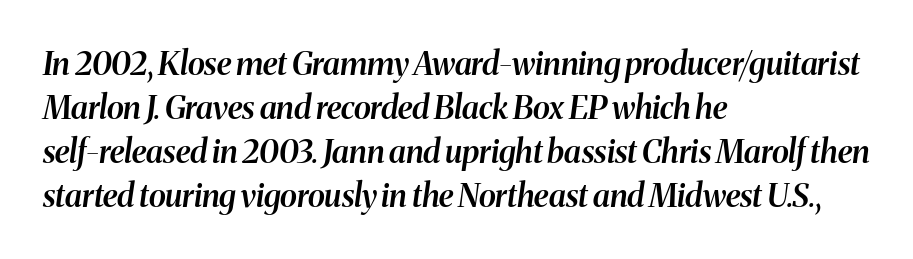
Q: Is the text bold? A: Semi-bold.
Q: Is the text italic (slanted)? A: Yes, it leans right by about 8 degrees.
Q: Is the text underlined? A: No.
Q: How is the paragraph aligned? A: Left-aligned.
Q: Is the spacing between letters normal or unusually wide? A: Normal.
Q: Is the spacing between lines tight, normal or loose? A: Normal.
Q: Width (condensed, normal, or wide)? A: Normal.
Q: Stroke contrast? A: Medium.
Q: x-height? A: Medium.
Q: Monospaced? A: No.
